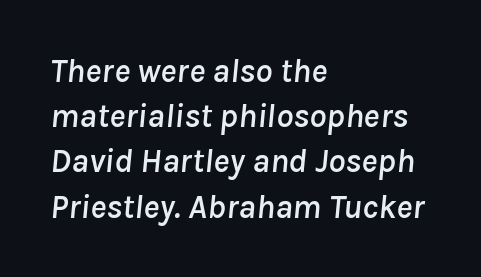
Q: Is the text italic (slanted)? A: Yes, it leans right by about 8 degrees.
Q: Is the text underlined? A: No.
Q: How is the paragraph aligned? A: Left-aligned.
Q: Is the spacing between letters normal or unusually wide? A: Normal.
Q: Is the spacing between lines tight, normal or loose? A: Normal.
Q: Width (condensed, normal, or wide)? A: Normal.
Q: Stroke contrast? A: Low.
Q: x-height? A: Medium.
Q: Monospaced? A: No.
